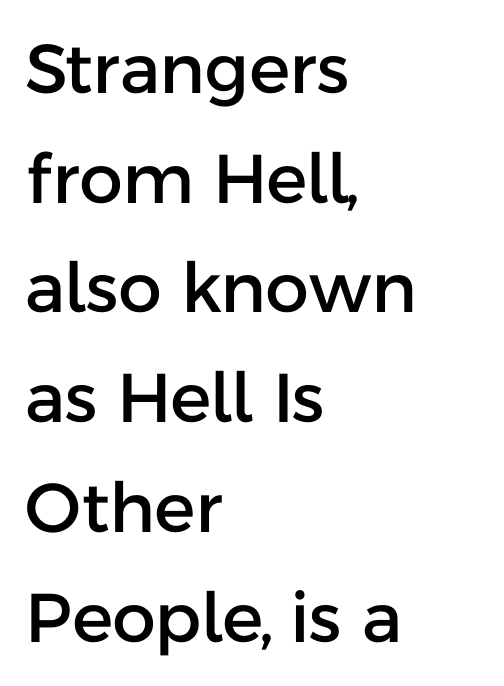
Q: Is the text italic (slanted)? A: No, it is upright.
Q: Is the typeface a serif or a sans-serif typeface? A: Sans-serif.
Q: Is the text underlined? A: No.
Q: How is the paragraph aligned? A: Left-aligned.
Q: Is the spacing between letters normal or unusually wide? A: Normal.
Q: Is the spacing between lines tight, normal or loose? A: Normal.
Q: Width (condensed, normal, or wide)? A: Normal.
Q: Stroke contrast? A: Low.
Q: x-height? A: Medium.
Q: Monospaced? A: No.
